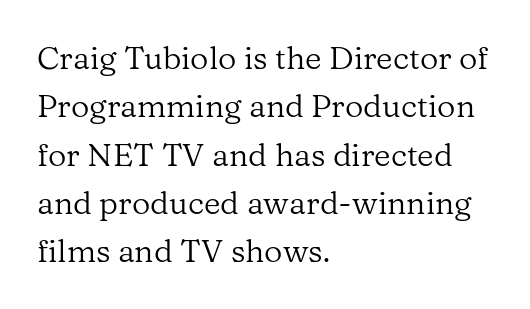
{"serif": "yes", "italic": "no", "bold": "no", "weight": "regular", "width": "normal", "stroke_contrast": "low", "x_height": "medium", "monospaced": "no", "underline": "no", "align": "left", "line_spacing": "normal", "line_spacing_ratio": 1.51, "letter_spacing": "normal", "letter_spacing_em": 0.0, "glyph_px": 32}
